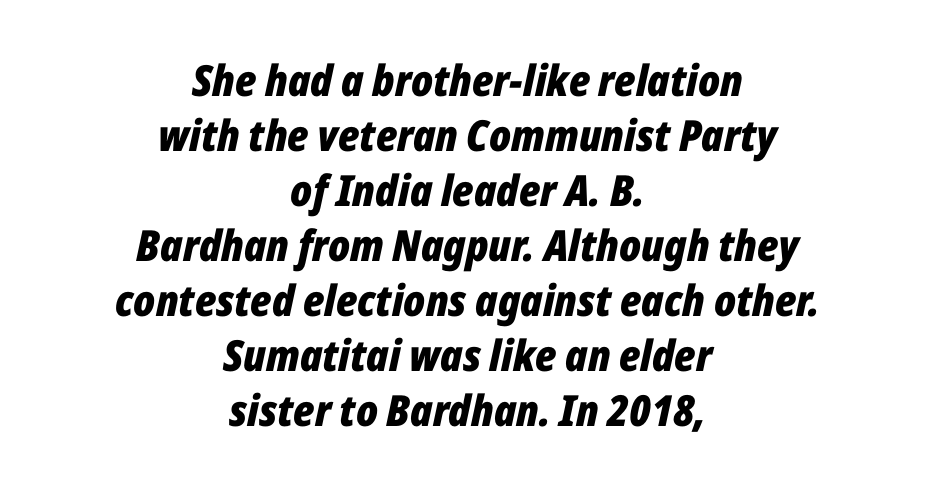
The image shows 43 px bold, condensed type, italic (leaning right); set centered, normal line spacing (1.28x), normal letter spacing, not underlined; low stroke contrast and a medium x-height.
